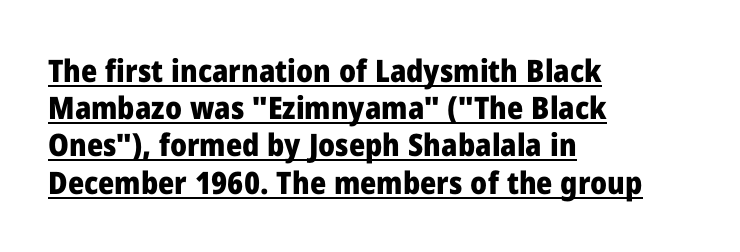
Q: Is the text bold? A: Yes.
Q: Is the text italic (slanted)? A: No, it is upright.
Q: Is the typeface a serif or a sans-serif typeface? A: Sans-serif.
Q: Is the text underlined? A: Yes.
Q: How is the paragraph aligned? A: Left-aligned.
Q: Is the spacing between letters normal or unusually wide? A: Normal.
Q: Width (condensed, normal, or wide)? A: Normal.
Q: Stroke contrast? A: Low.
Q: x-height? A: Medium.
Q: Monospaced? A: No.
